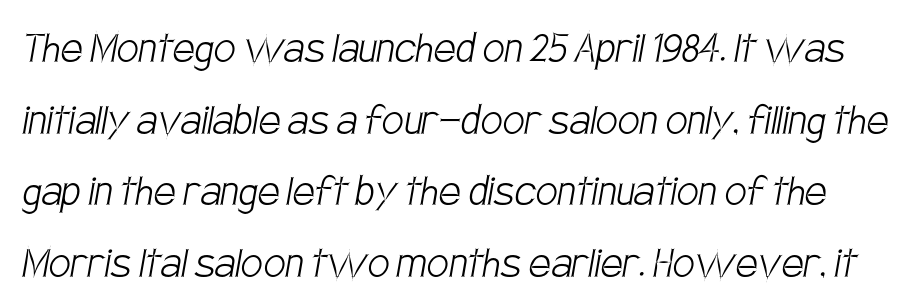
{"serif": "no", "bold": "no", "weight": "light", "width": "condensed", "stroke_contrast": "low", "x_height": "large", "monospaced": "no", "underline": "no", "line_spacing": "normal", "line_spacing_ratio": 1.46, "letter_spacing": "normal", "letter_spacing_em": 0.0, "glyph_px": 49}
